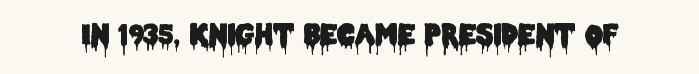
{"serif": "no", "italic": "no", "width": "condensed", "stroke_contrast": "low", "x_height": "large", "monospaced": "no", "underline": "no", "letter_spacing": "normal", "letter_spacing_em": 0.0, "glyph_px": 28}
